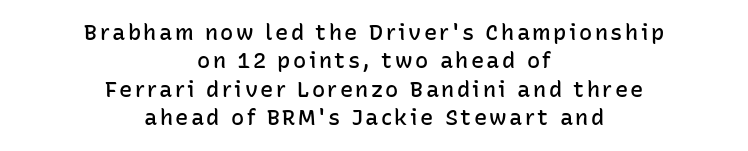
Q: Is the text bold? A: Semi-bold.
Q: Is the text italic (slanted)? A: No, it is upright.
Q: Is the text underlined? A: No.
Q: How is the paragraph aligned? A: Centered.
Q: Is the spacing between lines tight, normal or loose? A: Normal.
